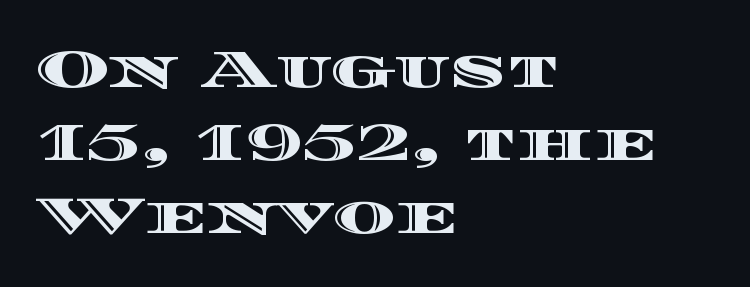
Q: Is the text italic (slanted)? A: No, it is upright.
Q: Is the text underlined? A: No.
Q: How is the paragraph aligned? A: Left-aligned.
Q: Is the spacing between letters normal or unusually wide? A: Normal.
Q: Is the spacing between lines tight, normal or loose? A: Normal.
Q: Width (condensed, normal, or wide)? A: Wide.
Q: x-height? A: Large.
Q: Monospaced? A: No.
